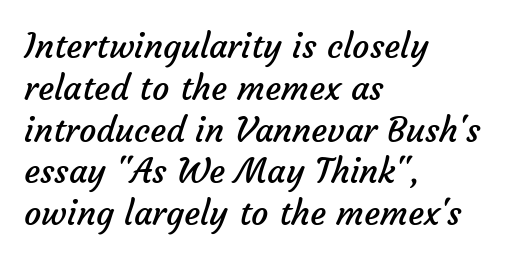
A typesetter would call this proportional, since set widths differ per character. Caption: face not bold, strokes unweighted. The tracking reads as untouched default to a designer's eye. Letters rest on an invisible, unmarked baseline. If you drew a ruler down the left edge, every line would touch it. Observe the absence of serifs on each vertical stroke in this sample.
